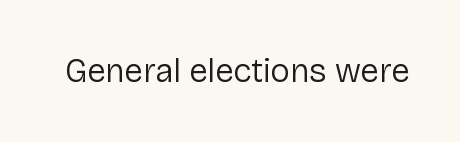
Q: Is the text bold? A: No.
Q: Is the text italic (slanted)? A: No, it is upright.
Q: Is the typeface a serif or a sans-serif typeface? A: Sans-serif.
Q: Is the text underlined? A: No.
Q: Is the spacing between letters normal or unusually wide? A: Normal.
Q: Width (condensed, normal, or wide)? A: Normal.
Q: Stroke contrast? A: Low.
Q: x-height? A: Medium.
Q: Monospaced? A: No.
